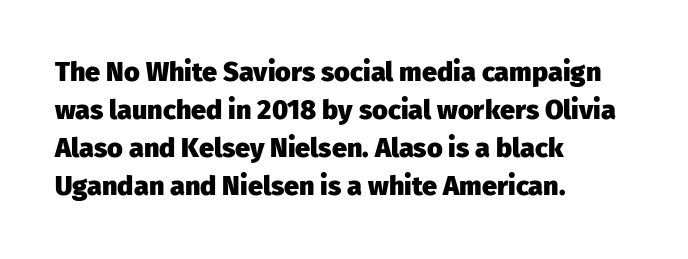
The image shows 27 px bold type, upright; set left-aligned, normal line spacing (1.41x), normal letter spacing, not underlined.
